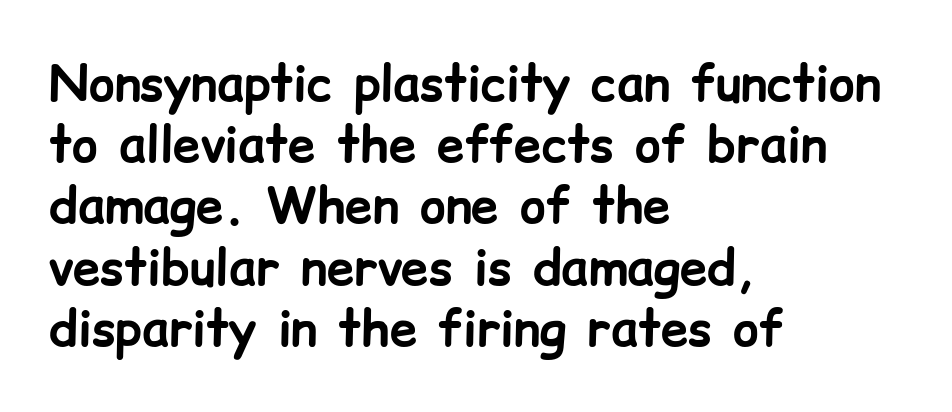
A typesetter would label this face a sans. The text block is weighted toward the left margin, trailing off unevenly rightward. Chunky letters — that's bold for sure. Note the varied advance widths — an 'i' is clearly narrower than an 'm'. This sample uses plain, unmodified letter spacing.
